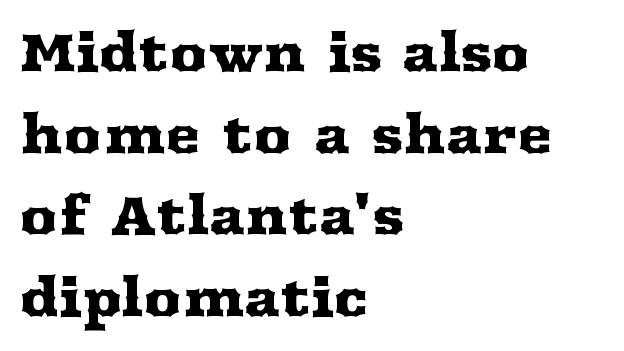
The image shows 53 px wide serif type, upright; set left-aligned, normal line spacing (1.54x), normal letter spacing, not underlined; medium stroke contrast and a medium x-height.
